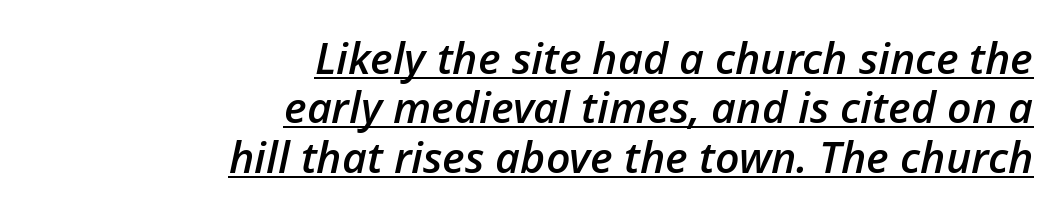
Q: Is the text bold? A: Semi-bold.
Q: Is the text italic (slanted)? A: Yes, it leans right by about 12 degrees.
Q: Is the text underlined? A: Yes.
Q: How is the paragraph aligned? A: Right-aligned.
Q: Is the spacing between letters normal or unusually wide? A: Normal.
Q: Is the spacing between lines tight, normal or loose? A: Tight.
Q: Width (condensed, normal, or wide)? A: Normal.
Q: Stroke contrast? A: Low.
Q: x-height? A: Medium.
Q: Monospaced? A: No.
